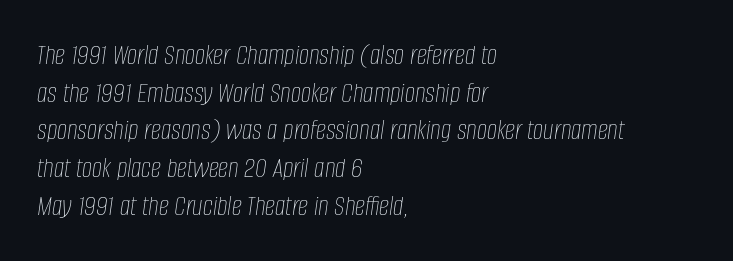
Q: Is the text bold? A: No.
Q: Is the text italic (slanted)? A: Yes, it leans right by about 8 degrees.
Q: Is the text underlined? A: No.
Q: How is the paragraph aligned? A: Left-aligned.
Q: Is the spacing between letters normal or unusually wide? A: Normal.
Q: Is the spacing between lines tight, normal or loose? A: Normal.
Q: Width (condensed, normal, or wide)? A: Condensed.
Q: Stroke contrast? A: Low.
Q: x-height? A: Large.
Q: Monospaced? A: No.
